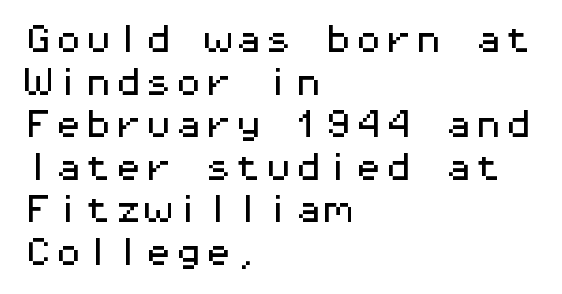
Q: Is the text italic (slanted)? A: No, it is upright.
Q: Is the typeface a serif or a sans-serif typeface? A: Sans-serif.
Q: Is the text underlined? A: No.
Q: How is the paragraph aligned? A: Left-aligned.
Q: Is the spacing between letters normal or unusually wide? A: Normal.
Q: Is the spacing between lines tight, normal or loose? A: Normal.
Q: Width (condensed, normal, or wide)? A: Wide.
Q: Stroke contrast? A: Medium.
Q: x-height? A: Medium.
Q: Monospaced? A: Yes.
